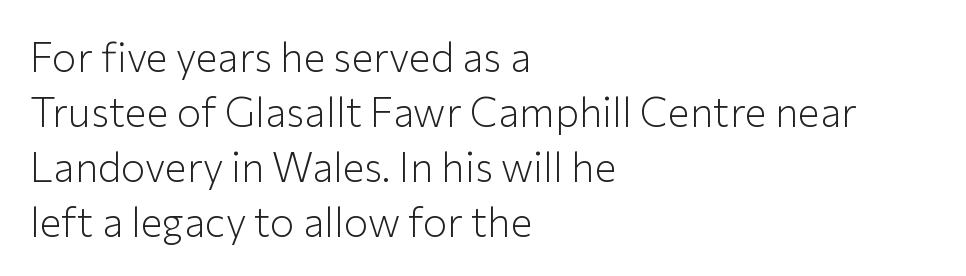
{"serif": "no", "italic": "no", "bold": "no", "weight": "light", "width": "normal", "stroke_contrast": "low", "x_height": "medium", "monospaced": "no", "underline": "no", "align": "left", "line_spacing": "normal", "line_spacing_ratio": 1.34, "letter_spacing": "normal", "letter_spacing_em": 0.0, "glyph_px": 41}
